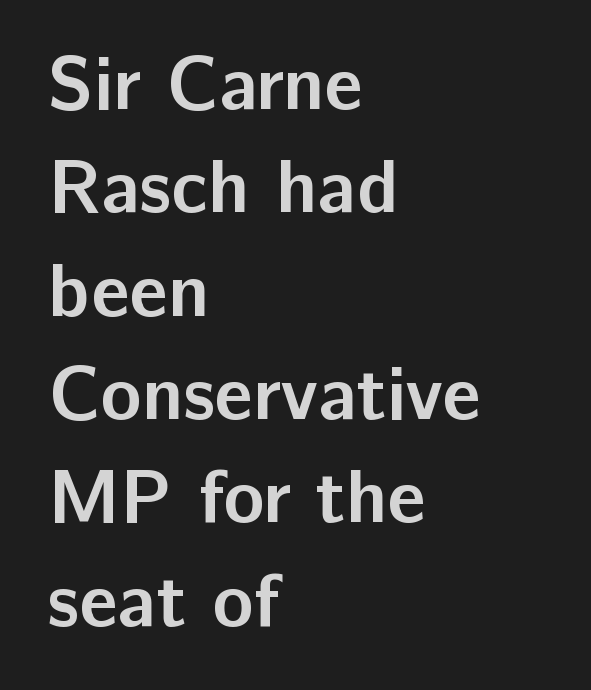
{"serif": "no", "italic": "no", "bold": "yes", "weight": "semibold", "width": "normal", "stroke_contrast": "low", "x_height": "medium", "monospaced": "no", "underline": "no", "align": "left", "line_spacing": "normal", "line_spacing_ratio": 1.36, "letter_spacing": "normal", "letter_spacing_em": 0.0, "glyph_px": 76}
